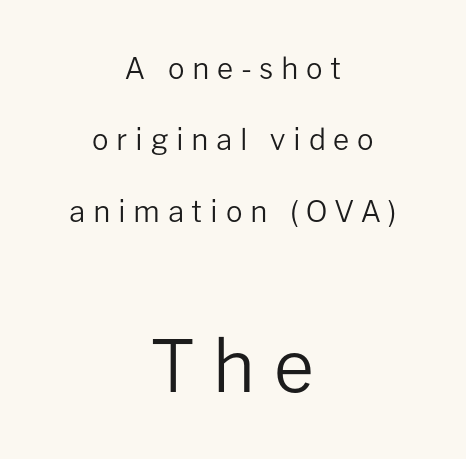
{"serif": "no", "italic": "no", "bold": "no", "weight": "regular", "width": "normal", "stroke_contrast": "low", "x_height": "medium", "monospaced": "no", "underline": "no", "align": "center", "line_spacing": "loose", "line_spacing_ratio": 2.46, "letter_spacing": "wide", "letter_spacing_em": 0.26, "larger_block": "second", "size_ratio": 2.48, "glyph_px": 72}
